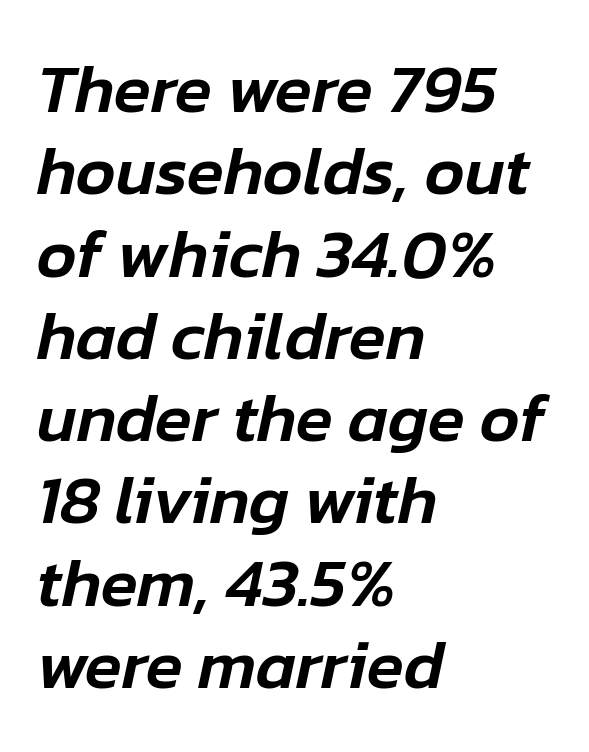
The letters advance in unequal steps, a hallmark of proportional type. This rendering uses left alignment, leaving the right contour irregular. Tracking value appears to be zero — textbook default spacing. The space directly below the letters is spotless. Italic? Definitely — the glyphs are oblique.
